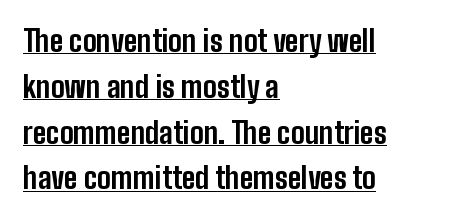
Q: Is the text bold? A: Yes.
Q: Is the text italic (slanted)? A: No, it is upright.
Q: Is the typeface a serif or a sans-serif typeface? A: Sans-serif.
Q: Is the text underlined? A: Yes.
Q: How is the paragraph aligned? A: Left-aligned.
Q: Is the spacing between letters normal or unusually wide? A: Normal.
Q: Is the spacing between lines tight, normal or loose? A: Normal.
Q: Width (condensed, normal, or wide)? A: Condensed.
Q: Stroke contrast? A: Low.
Q: x-height? A: Medium.
Q: Monospaced? A: No.
